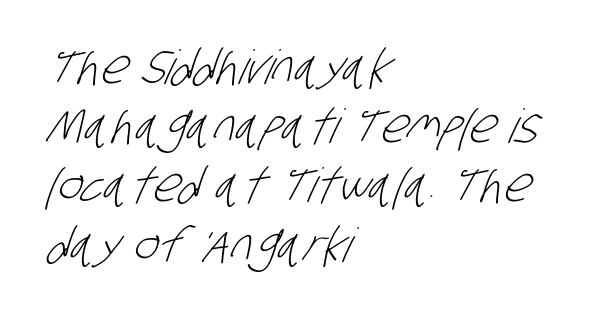
{"serif": "no", "bold": "no", "weight": "light", "width": "condensed", "stroke_contrast": "low", "x_height": "large", "monospaced": "no", "underline": "no", "align": "left", "line_spacing": "normal", "line_spacing_ratio": 1.26, "letter_spacing": "normal", "letter_spacing_em": 0.0, "glyph_px": 47}
